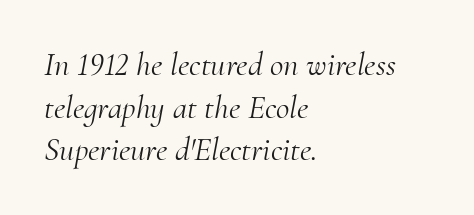
{"serif": "yes", "italic": "yes", "lean": "right", "slant_degrees": 10, "bold": "no", "weight": "light", "width": "normal", "stroke_contrast": "medium", "x_height": "small", "monospaced": "no", "underline": "no", "align": "left", "line_spacing": "normal", "line_spacing_ratio": 1.29, "letter_spacing": "normal", "letter_spacing_em": 0.0, "glyph_px": 33}
